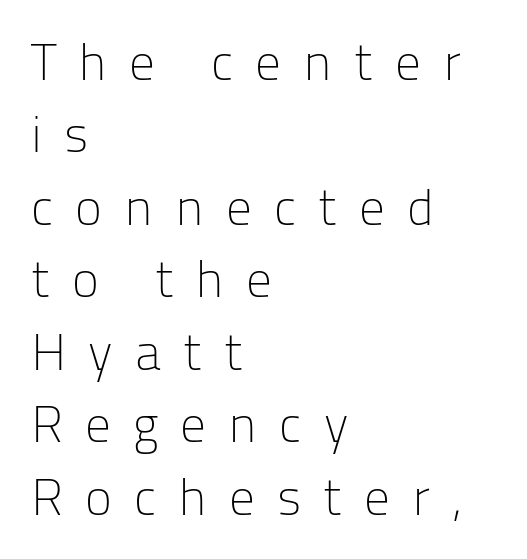
The image shows 51 px light sans-serif type, upright; set left-aligned, normal line spacing (1.42x), unusually wide letter spacing (+0.43 em), not underlined; low stroke contrast and a medium x-height.
